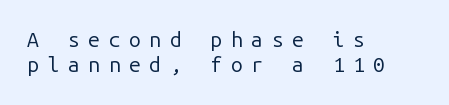
Does the lettering tilt? It doesn't — this is upright. No extra ink here — the face is not bold. Honestly, there is no underline to notice here at all. Alignment: flush left. The type is letterspaced generously, with wide tracking.
